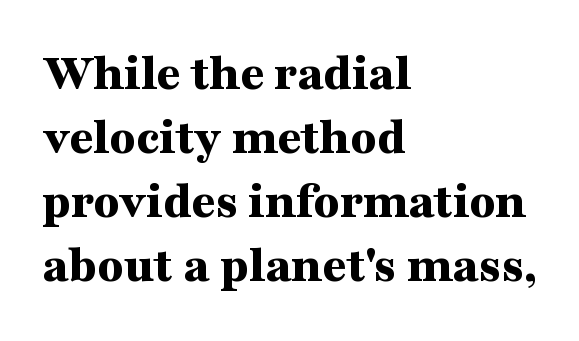
The foot of each line stays bare and open. Inter-character spacing is left at the font's built-in metrics. Vertical strokes here are truly vertical. Character widths vary here, with narrow letters taking less room than wide ones. Every row of glyphs begins at an identical x-position on the left. Stroke thickness is high; the sample reads as a true bold.
